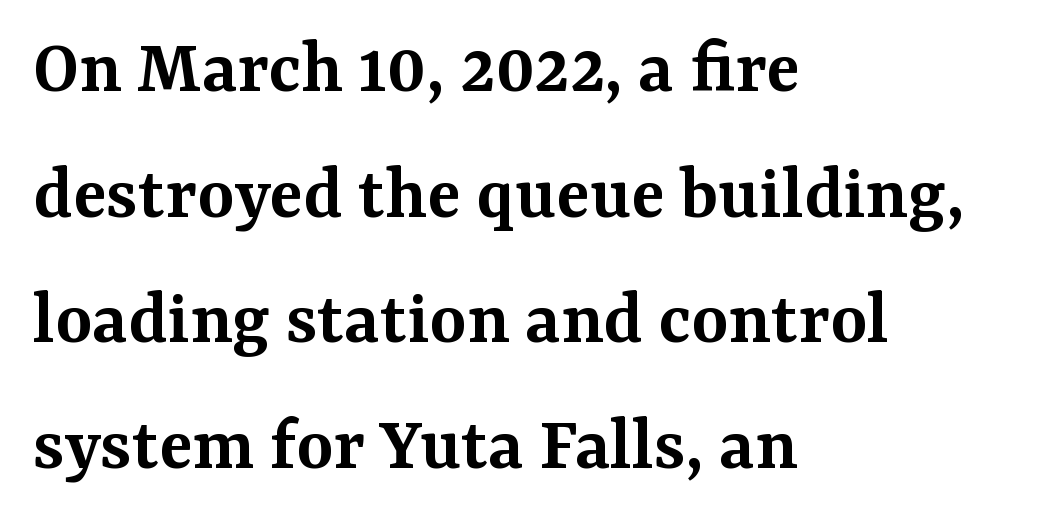
Q: Is the text bold? A: Semi-bold.
Q: Is the text italic (slanted)? A: No, it is upright.
Q: Is the typeface a serif or a sans-serif typeface? A: Serif.
Q: Is the text underlined? A: No.
Q: How is the paragraph aligned? A: Left-aligned.
Q: Is the spacing between letters normal or unusually wide? A: Normal.
Q: Is the spacing between lines tight, normal or loose? A: Normal.
Q: Width (condensed, normal, or wide)? A: Normal.
Q: Stroke contrast? A: Medium.
Q: x-height? A: Medium.
Q: Monospaced? A: No.
